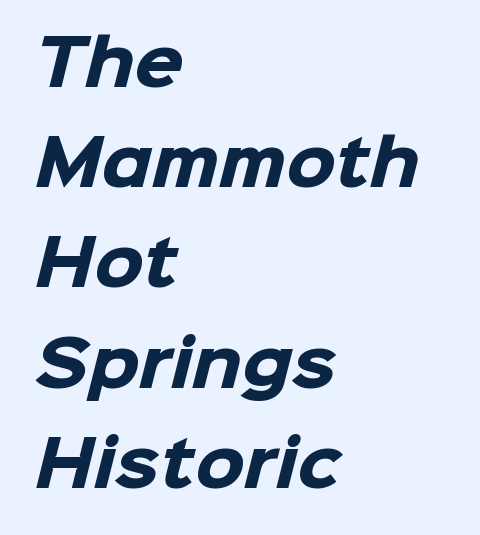
Heft: maximum for text — a bold. In terms of leading, this rendering sits right in the middle. The designer went with a sans here, leaving each stem footless. Decoration check: the copy has no underline. Here the designer chose a conventional face with non-uniform glyph widths. The line texture is even and compact thanks to regular tracking.
